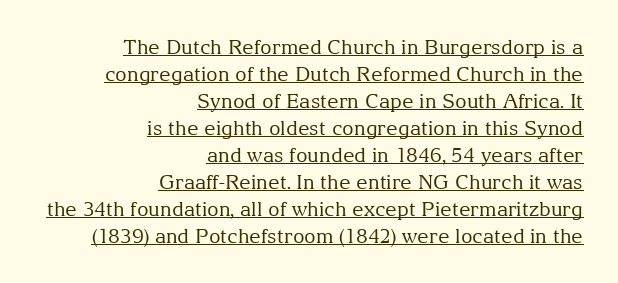
{"italic": "no", "bold": "no", "underline": "yes", "align": "right", "line_spacing": "normal", "line_spacing_ratio": 1.35, "letter_spacing": "normal", "letter_spacing_em": 0.0, "glyph_px": 20}
